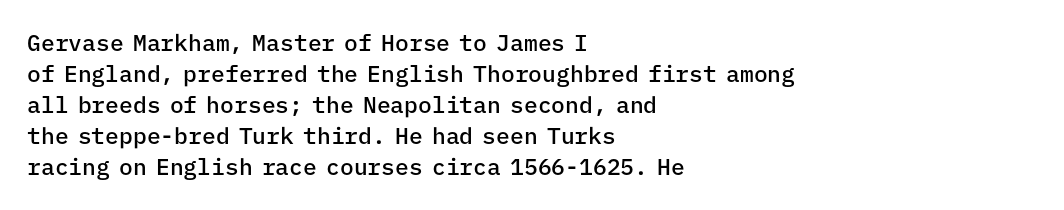
Q: Is the text bold? A: Semi-bold.
Q: Is the text italic (slanted)? A: No, it is upright.
Q: Is the text underlined? A: No.
Q: How is the paragraph aligned? A: Left-aligned.
Q: Is the spacing between letters normal or unusually wide? A: Normal.
Q: Is the spacing between lines tight, normal or loose? A: Normal.
